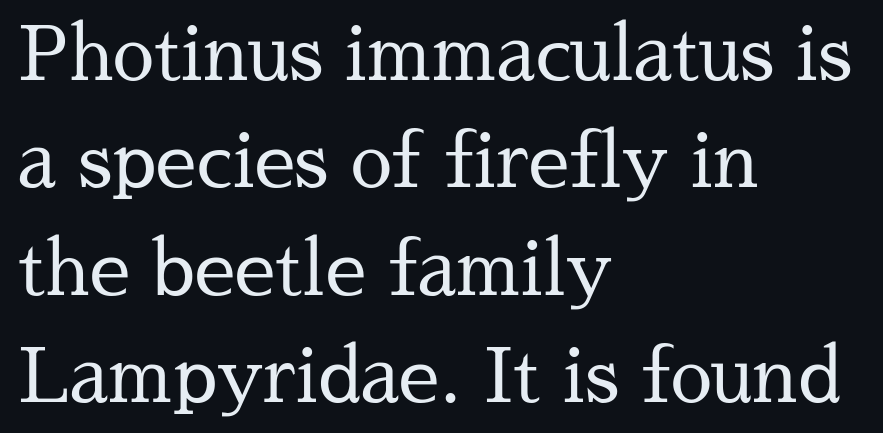
The image shows 74 px regular-weight serif type, upright; set left-aligned, normal line spacing (1.45x), normal letter spacing, not underlined; medium stroke contrast and a medium x-height.
